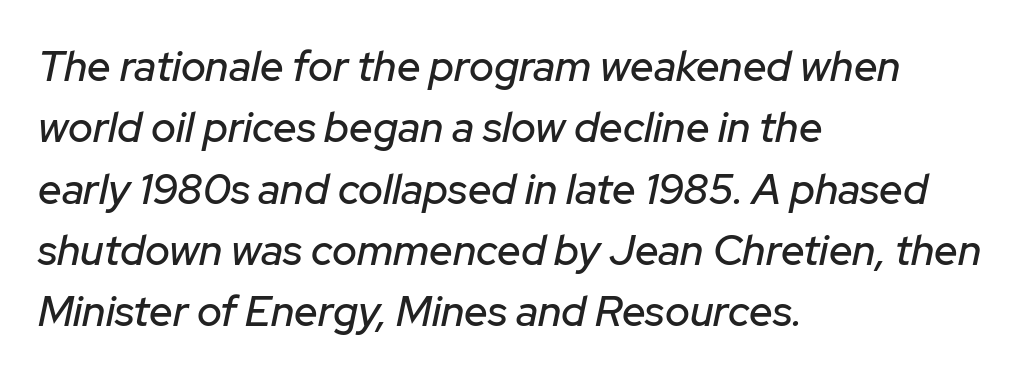
Q: Is the text italic (slanted)? A: Yes, it leans right by about 12 degrees.
Q: Is the text underlined? A: No.
Q: How is the paragraph aligned? A: Left-aligned.
Q: Is the spacing between letters normal or unusually wide? A: Normal.
Q: Is the spacing between lines tight, normal or loose? A: Normal.
Q: Width (condensed, normal, or wide)? A: Normal.
Q: Stroke contrast? A: Low.
Q: x-height? A: Medium.
Q: Monospaced? A: No.
